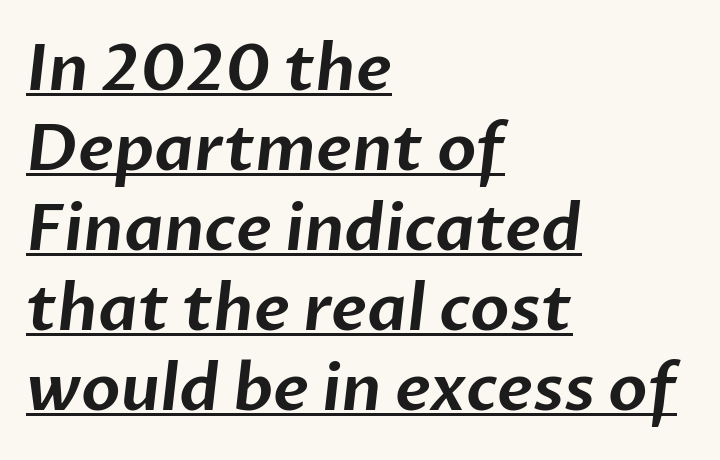
The image shows 64 px sans-serif type; set left-aligned, normal line spacing (1.25x), normal letter spacing, underlined; low stroke contrast and a medium x-height.
